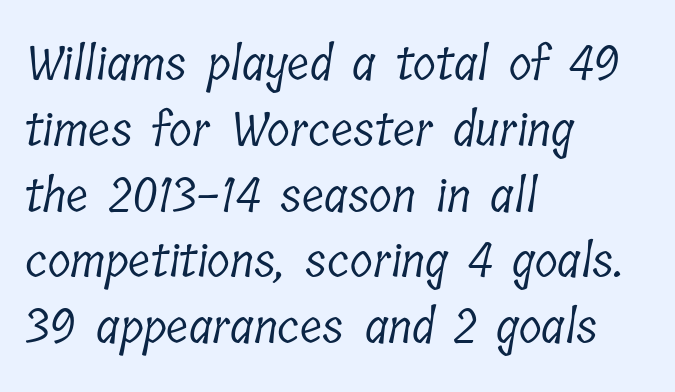
The rendering uses natural spacing where letterforms have individual widths. Is the letter spacing exaggerated? No — it looks like the ordinary default. Observe the serifs anchoring each vertical stroke in this sample. Students, observe: this is what conventionally led text looks like. The words here are not underlined.
